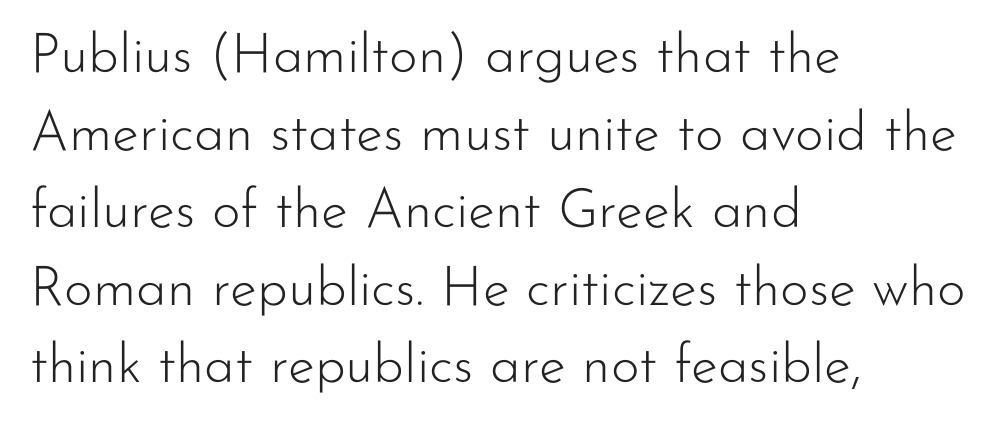
Character widths vary here, with narrow letters taking less room than wide ones. Short note: letters normally spaced. This sample uses an upright cut, with every glyph sitting square on the baseline. Underline: absent. A student would call this left alignment; a typographer would say flush left, rag right.
